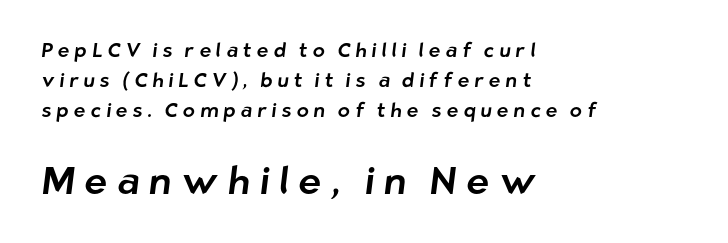
{"serif": "no", "width": "normal", "stroke_contrast": "low", "x_height": "medium", "monospaced": "no", "underline": "no", "align": "left", "line_spacing": "normal", "line_spacing_ratio": 1.49, "letter_spacing": "wide", "letter_spacing_em": 0.25, "larger_block": "second", "size_ratio": 1.95, "glyph_px": 39}
